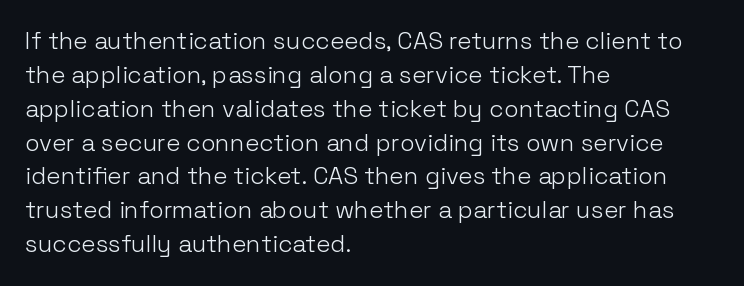
Decoration check: the copy has no underline. Teacher's note: observe the even left margin — that is flush-left alignment. Interline gaps are of average width in this sample. No chunkiness to these letters — they're not bold. These lines were composed using upright roman letters.
